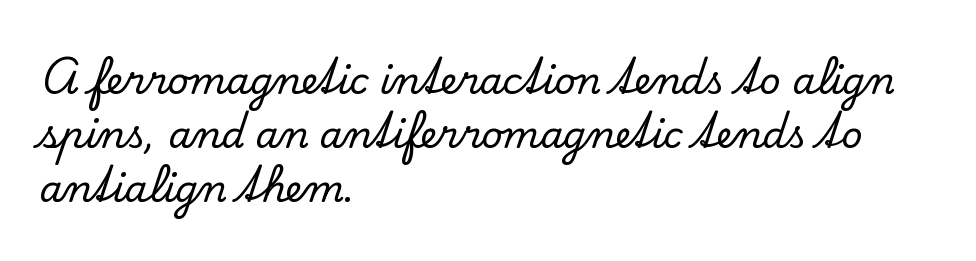
A student would call this left alignment; a typographer would say flush left, rag right. Glance below the letters and you will spot only blank space. Line spacing here is normal. The face used here is proportionally spaced, like ordinary book or web type.
